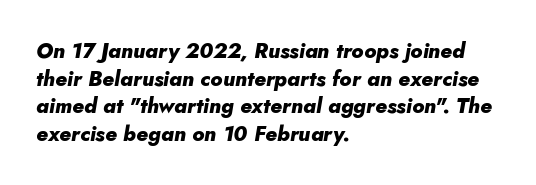
{"italic": "yes", "lean": "right", "slant_degrees": 10, "bold": "yes", "underline": "no", "align": "left", "line_spacing": "normal", "line_spacing_ratio": 1.31, "letter_spacing": "normal", "letter_spacing_em": 0.0, "glyph_px": 21}
